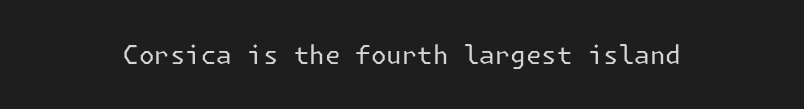
The image shows 25 px text type, upright; set normal letter spacing, not underlined.
